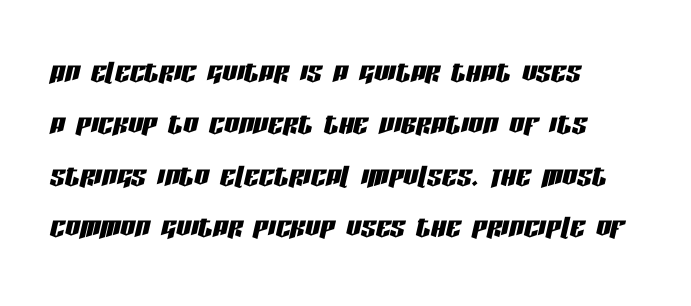
Bare-footed words on every line. The letters sit at their default tracking, neither squeezed nor spread. Proportional: the letters do not fall into vertical columns. Style check: oblique. Vertical spacing — default.
